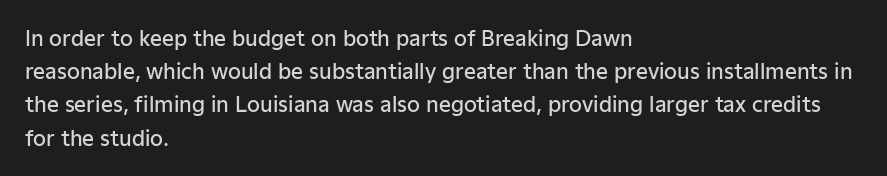
A typesetter would call this zero additional tracking. The foot of each line stays bare and open. Whoever set this chose a conventional vertical rhythm. Short and long lines alike share a common starting point at left. Stems and bowls a touch heavier than normal — semibold. The lettering stays uniformly vertical, giving the passage a roman look.
